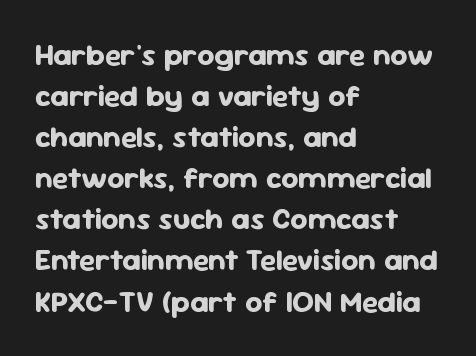
{"serif": "no", "italic": "no", "bold": "yes", "weight": "bold", "width": "normal", "stroke_contrast": "low", "x_height": "medium", "monospaced": "no", "underline": "no", "align": "left", "line_spacing": "normal", "line_spacing_ratio": 1.37, "letter_spacing": "normal", "letter_spacing_em": 0.0, "glyph_px": 30}
